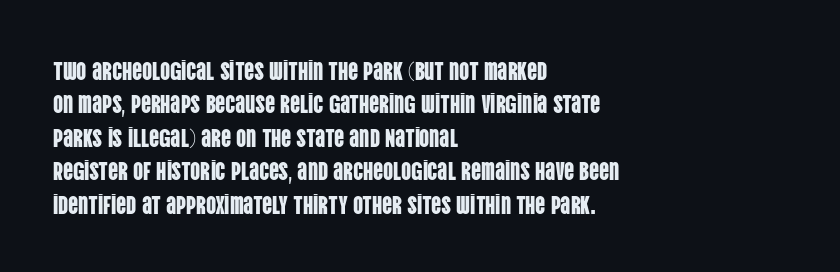
Students, observe: this is what conventionally led text looks like. Observe the ordinary spacing: letters are neighbours, not strangers. Designer's note — italics off, roman on. The specimen omits any rule beneath the text block's lines.
